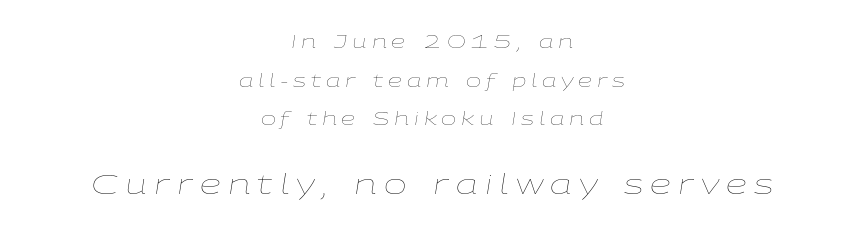
{"italic": "yes", "lean": "right", "slant_degrees": 9, "bold": "no", "underline": "no", "align": "center", "line_spacing": "loose", "line_spacing_ratio": 2.14, "letter_spacing": "wide", "letter_spacing_em": 0.27, "larger_block": "second", "size_ratio": 1.5, "glyph_px": 27}
